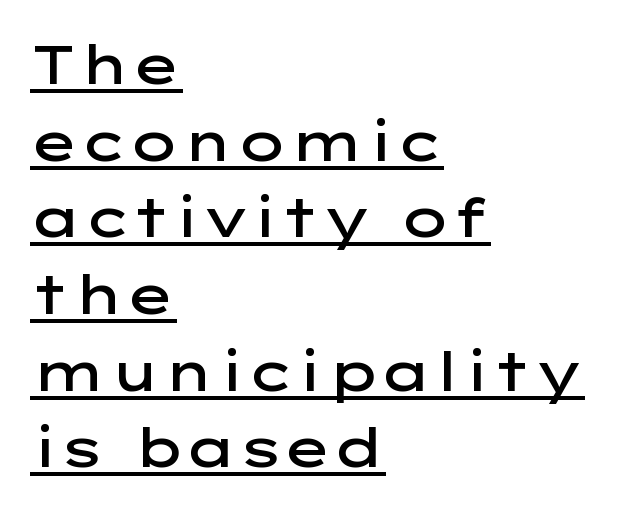
Default kerning and tracking; the words read as compact shapes. What kind of face is this? One without serifs — a sans. Regarding leading, the lines here are spaced in the standard way. Tall strokes in this sample are plumb rather than angled. The rendering uses the underline text-decoration.
